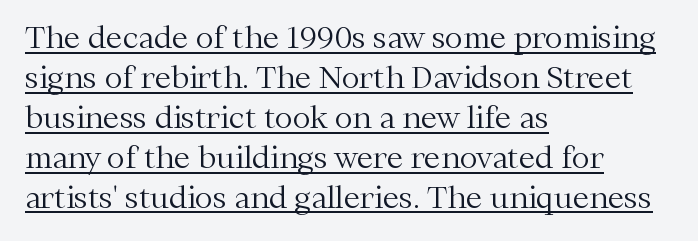
Q: Is the text bold? A: No.
Q: Is the text italic (slanted)? A: No, it is upright.
Q: Is the typeface a serif or a sans-serif typeface? A: Serif.
Q: Is the text underlined? A: Yes.
Q: How is the paragraph aligned? A: Left-aligned.
Q: Is the spacing between letters normal or unusually wide? A: Normal.
Q: Is the spacing between lines tight, normal or loose? A: Normal.
Q: Width (condensed, normal, or wide)? A: Normal.
Q: Stroke contrast? A: Medium.
Q: x-height? A: Medium.
Q: Monospaced? A: No.
